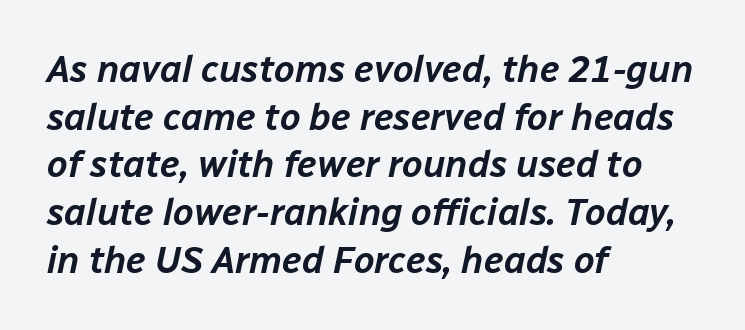
{"italic": "yes", "lean": "right", "slant_degrees": 12, "width": "normal", "stroke_contrast": "low", "x_height": "medium", "monospaced": "no", "underline": "no", "align": "left", "line_spacing": "normal", "line_spacing_ratio": 1.29, "letter_spacing": "normal", "letter_spacing_em": 0.0, "glyph_px": 37}
